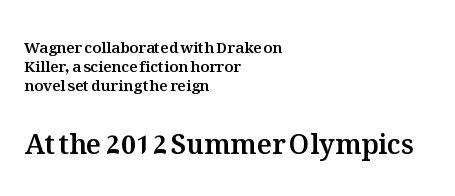
{"italic": "no", "underline": "no", "align": "left", "line_spacing": "normal", "line_spacing_ratio": 1.26, "letter_spacing": "normal", "letter_spacing_em": 0.0, "larger_block": "second", "size_ratio": 1.8, "glyph_px": 27}
